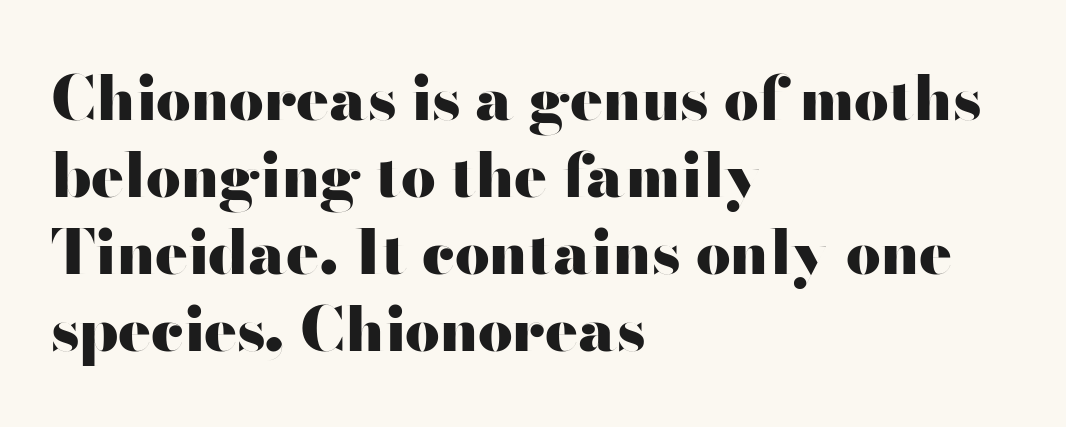
{"italic": "no", "bold": "yes", "weight": "heavy", "width": "wide", "stroke_contrast": "high", "x_height": "small", "monospaced": "no", "underline": "no", "align": "left", "line_spacing": "normal", "line_spacing_ratio": 1.26, "letter_spacing": "normal", "letter_spacing_em": 0.0, "glyph_px": 61}
